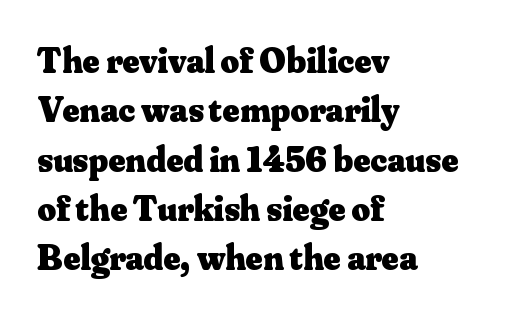
The image shows 36 px heavy serif type, upright; set left-aligned, normal line spacing (1.37x), normal letter spacing, not underlined; medium stroke contrast and a small x-height.
